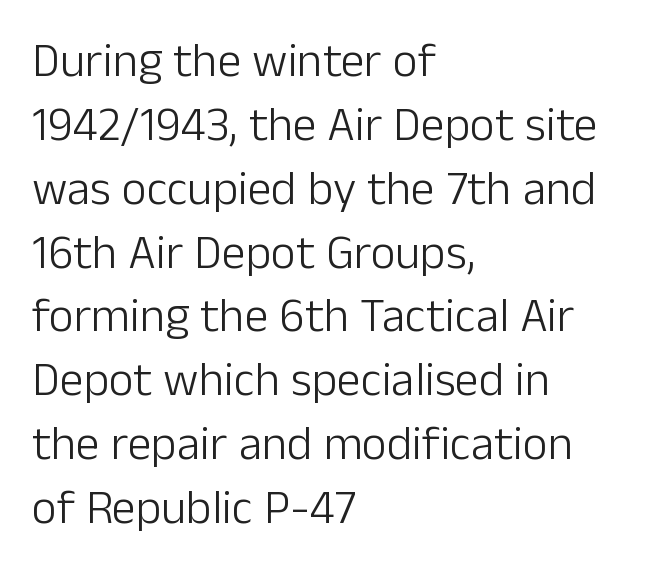
The image shows 48 px light sans-serif type, upright; set left-aligned, normal line spacing (1.33x), normal letter spacing, not underlined; low stroke contrast and a medium x-height.
